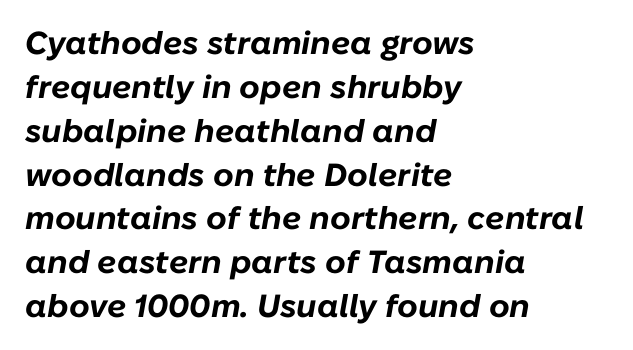
Q: Is the text bold? A: Yes.
Q: Is the text italic (slanted)? A: Yes, it leans right by about 10 degrees.
Q: Is the text underlined? A: No.
Q: How is the paragraph aligned? A: Left-aligned.
Q: Is the spacing between letters normal or unusually wide? A: Normal.
Q: Is the spacing between lines tight, normal or loose? A: Normal.
Q: Width (condensed, normal, or wide)? A: Normal.
Q: Stroke contrast? A: Low.
Q: x-height? A: Medium.
Q: Monospaced? A: No.
